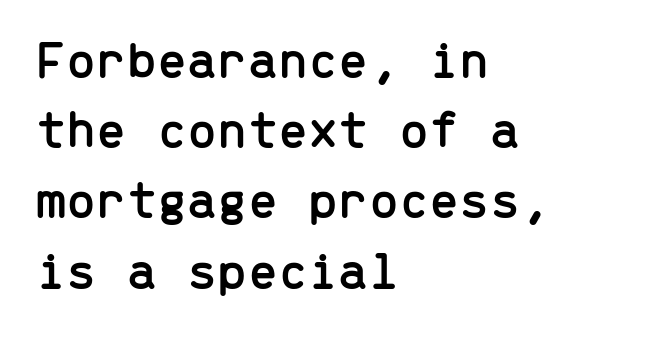
Q: Is the text italic (slanted)? A: No, it is upright.
Q: Is the typeface a serif or a sans-serif typeface? A: Sans-serif.
Q: Is the text underlined? A: No.
Q: How is the paragraph aligned? A: Left-aligned.
Q: Is the spacing between letters normal or unusually wide? A: Normal.
Q: Is the spacing between lines tight, normal or loose? A: Normal.
Q: Width (condensed, normal, or wide)? A: Normal.
Q: Stroke contrast? A: Low.
Q: x-height? A: Medium.
Q: Monospaced? A: Yes.
